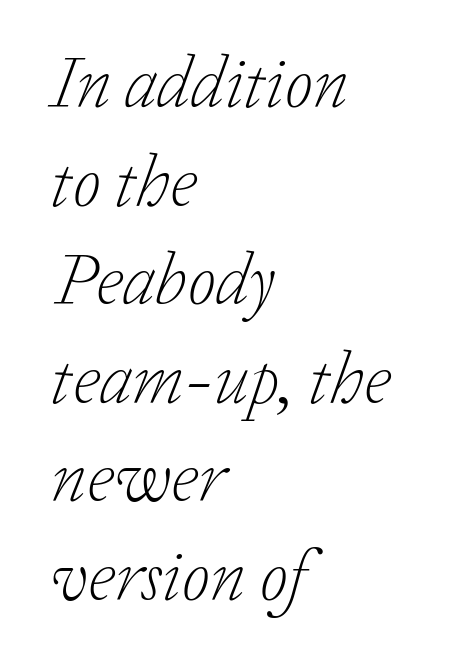
Q: Is the text bold? A: No.
Q: Is the text italic (slanted)? A: Yes, it leans right by about 20 degrees.
Q: Is the typeface a serif or a sans-serif typeface? A: Serif.
Q: Is the text underlined? A: No.
Q: How is the paragraph aligned? A: Left-aligned.
Q: Is the spacing between letters normal or unusually wide? A: Normal.
Q: Is the spacing between lines tight, normal or loose? A: Normal.
Q: Width (condensed, normal, or wide)? A: Normal.
Q: Stroke contrast? A: Low.
Q: x-height? A: Medium.
Q: Monospaced? A: No.
